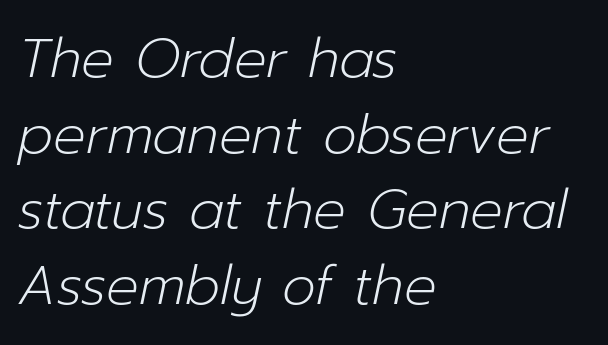
Q: Is the text bold? A: No.
Q: Is the text italic (slanted)? A: Yes, it leans right by about 12 degrees.
Q: Is the text underlined? A: No.
Q: How is the paragraph aligned? A: Left-aligned.
Q: Is the spacing between letters normal or unusually wide? A: Normal.
Q: Is the spacing between lines tight, normal or loose? A: Normal.
Q: Width (condensed, normal, or wide)? A: Normal.
Q: Stroke contrast? A: Low.
Q: x-height? A: Medium.
Q: Monospaced? A: No.
